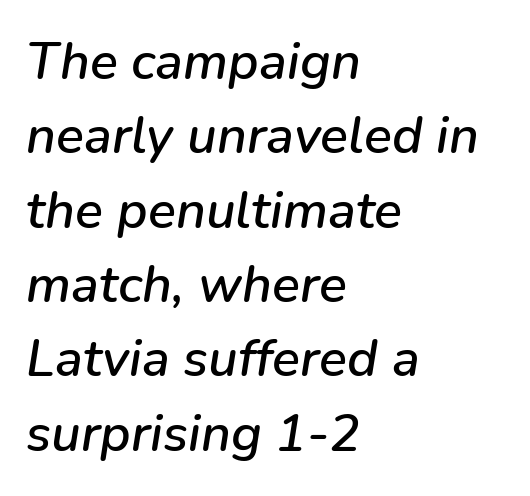
Vertical spacing — default. The text block is weighted toward the left margin, trailing off unevenly rightward. These lines keep a tight, regular rhythm from letter to letter. Do the characters align in a grid? No, the font is proportional. Looking at the ascenders, they clearly lean. The baseline area is clear.
